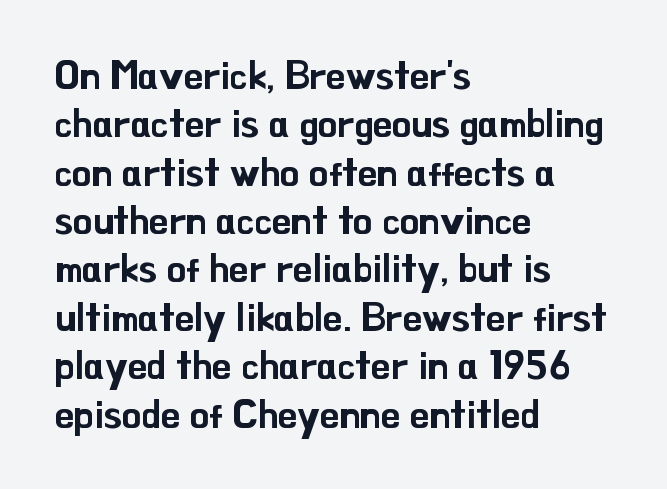
{"serif": "no", "italic": "no", "width": "normal", "stroke_contrast": "low", "x_height": "small", "monospaced": "no", "underline": "no", "align": "left", "line_spacing_ratio": 1.24, "letter_spacing": "normal", "letter_spacing_em": 0.0, "glyph_px": 39}
